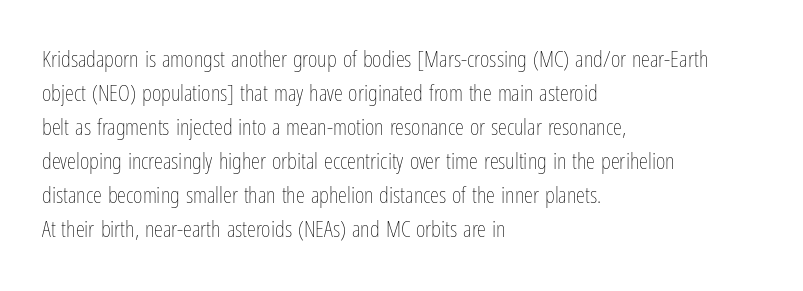
The type sits square on the baseline with zero lean. Stem width sits at or under what a default text font uses. Horizontally, the lines are justified to the leading edge only. This sample keeps an unexceptional amount of space between lines. The space beneath each line is pristine and unruled. There is no visible air inserted between adjacent glyphs.
